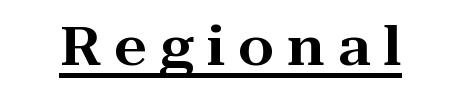
{"serif": "yes", "italic": "no", "width": "wide", "stroke_contrast": "high", "x_height": "medium", "monospaced": "no", "underline": "yes", "letter_spacing": "wide", "letter_spacing_em": 0.25, "glyph_px": 52}
